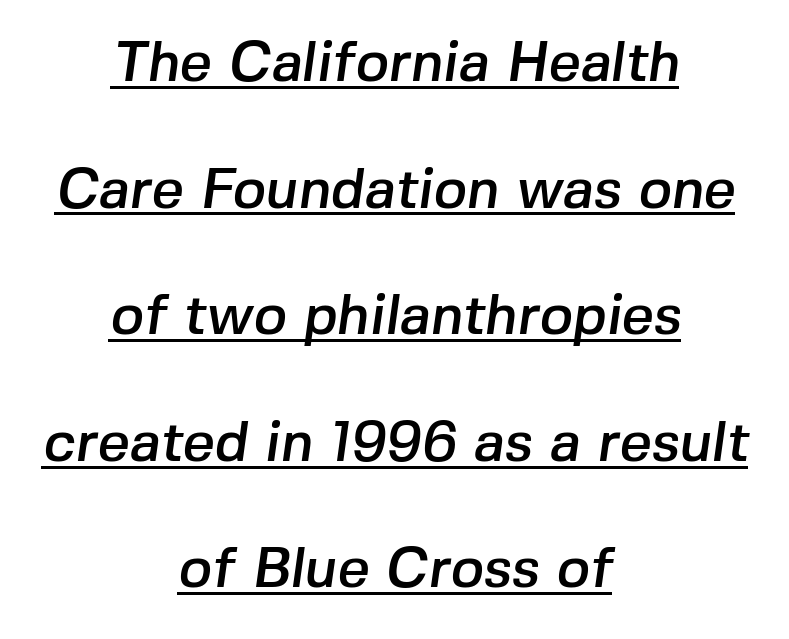
Observe the absence of serifs on each vertical stroke in this sample. Underline: present. Leftover space on each line is divided equally before and after the words. The block of text is sparse from top to bottom, with ample space between rows. Spacing between characters is what you'd get straight out of the box.
